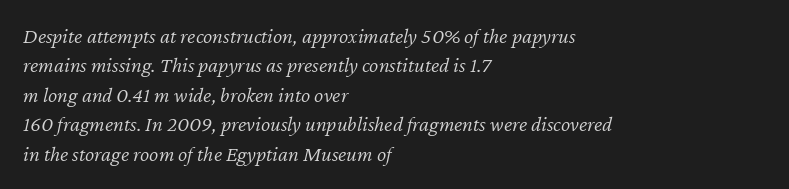
The image shows 22 px text type, italic (leaning right); set left-aligned, normal line spacing (1.34x), normal letter spacing, not underlined.
